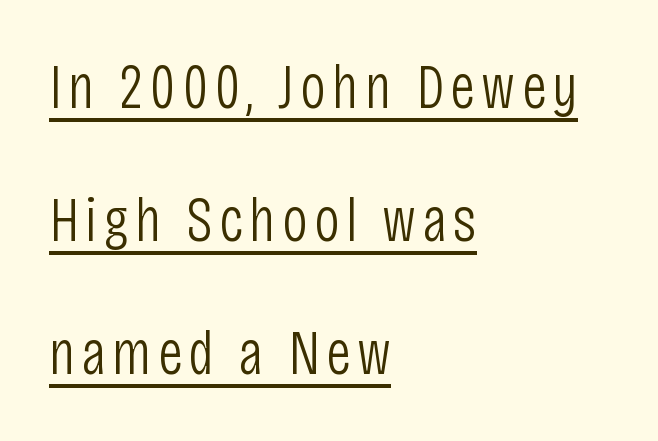
{"serif": "no", "italic": "no", "bold": "no", "weight": "light", "width": "condensed", "stroke_contrast": "low", "x_height": "large", "monospaced": "no", "underline": "yes", "align": "left", "line_spacing": "loose", "line_spacing_ratio": 2.11, "glyph_px": 63}
